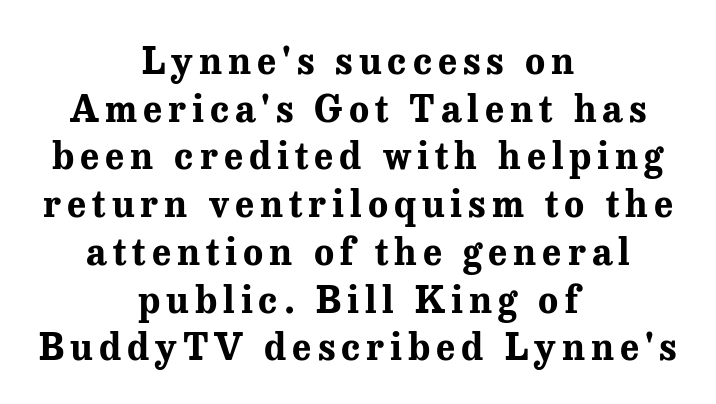
The image shows 37 px bold serif type, upright; set centered, normal line spacing (1.29x), not underlined; medium stroke contrast and a medium x-height.
